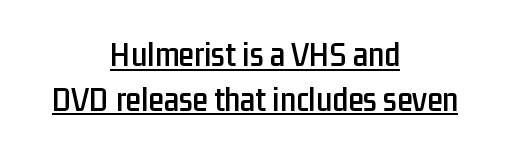
The image shows 35 px condensed sans-serif type, upright; set centered, normal line spacing (1.28x), normal letter spacing, underlined; low stroke contrast and a medium x-height.
